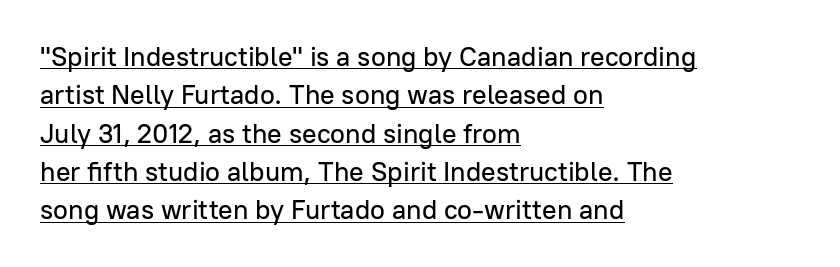
Q: Is the text italic (slanted)? A: No, it is upright.
Q: Is the text underlined? A: Yes.
Q: How is the paragraph aligned? A: Left-aligned.
Q: Is the spacing between letters normal or unusually wide? A: Normal.
Q: Is the spacing between lines tight, normal or loose? A: Normal.
